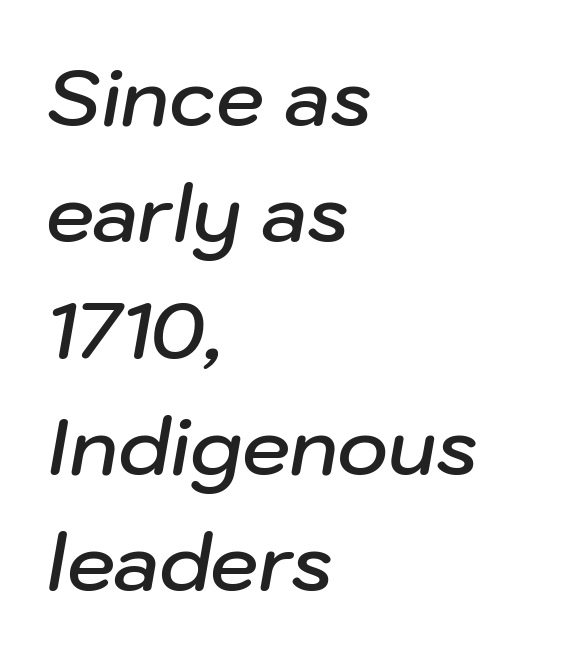
The image shows 77 px semibold type, italic (leaning right); set left-aligned, normal line spacing (1.51x), normal letter spacing, not underlined; low stroke contrast and a medium x-height.
